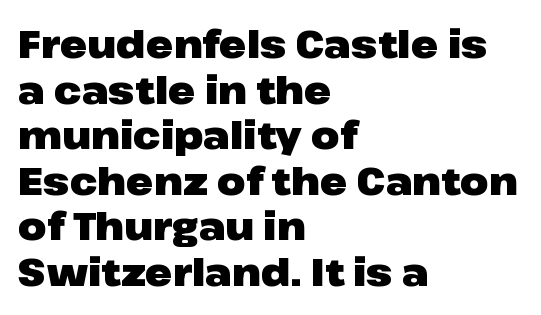
Q: Is the text bold? A: Yes.
Q: Is the text italic (slanted)? A: No, it is upright.
Q: Is the typeface a serif or a sans-serif typeface? A: Sans-serif.
Q: Is the text underlined? A: No.
Q: How is the paragraph aligned? A: Left-aligned.
Q: Is the spacing between letters normal or unusually wide? A: Normal.
Q: Width (condensed, normal, or wide)? A: Wide.
Q: Stroke contrast? A: Low.
Q: x-height? A: Medium.
Q: Monospaced? A: No.
